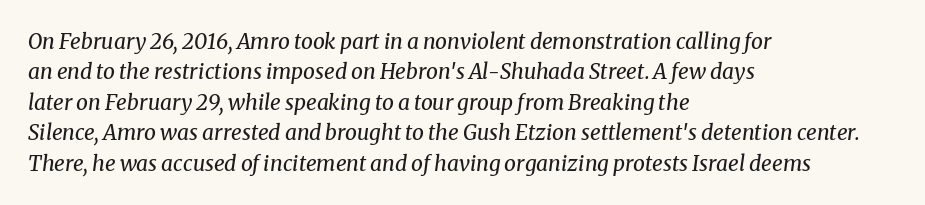
The image shows 21 px text type, italic (leaning right); set left-aligned, normal line spacing (1.45x), normal letter spacing, not underlined.
